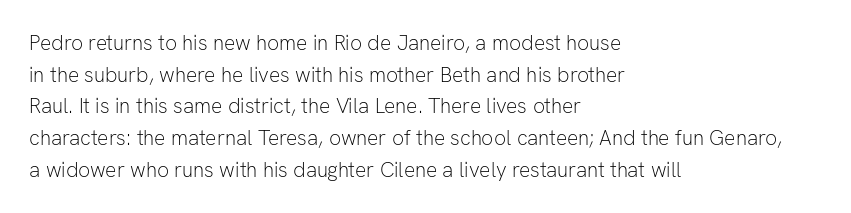
Q: Is the text bold? A: No.
Q: Is the text italic (slanted)? A: No, it is upright.
Q: Is the text underlined? A: No.
Q: How is the paragraph aligned? A: Left-aligned.
Q: Is the spacing between letters normal or unusually wide? A: Normal.
Q: Is the spacing between lines tight, normal or loose? A: Normal.
